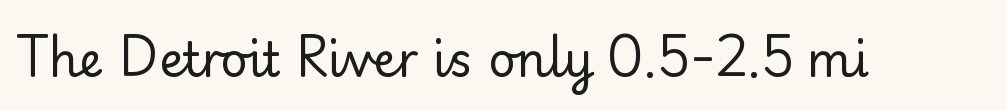
The image shows 47 px regular-weight sans-serif type, upright; set normal letter spacing, not underlined; low stroke contrast and a small x-height.
